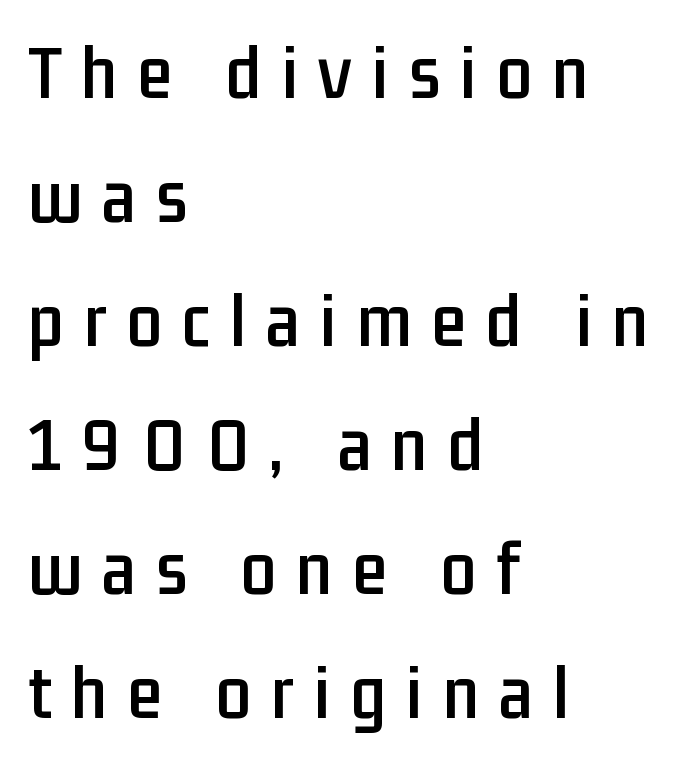
The image shows 79 px condensed sans-serif type, upright; set left-aligned, normal line spacing (1.57x), unusually wide letter spacing (+0.25 em), not underlined; low stroke contrast and a medium x-height.
